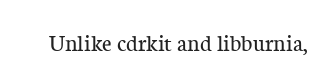
The image shows 24 px text type, upright; set normal letter spacing, not underlined.
